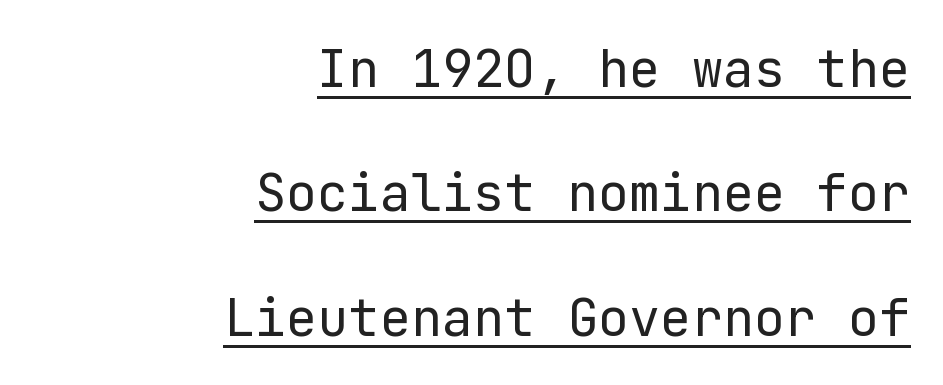
{"serif": "no", "italic": "no", "bold": "no", "weight": "regular", "width": "normal", "stroke_contrast": "low", "x_height": "medium", "underline": "yes", "align": "right", "line_spacing": "loose", "line_spacing_ratio": 2.39, "letter_spacing": "normal", "letter_spacing_em": 0.0, "glyph_px": 52}
